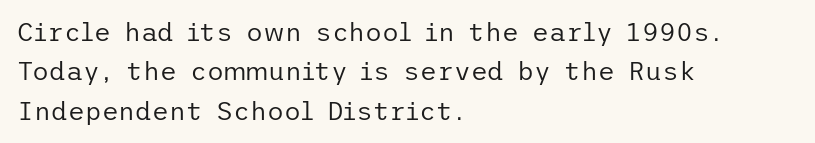
A typesetter would mark this as roman, not italic. Does the leading feel generous? No, just average. The typesetter chose a ragged-right arrangement here. The gaps between neighbouring characters are ordinary and unremarkable. Is this a heavy cut? Hardly; it is regular or lighter. The space directly below the letters is spotless.
